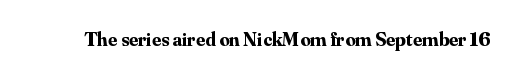
The rendering keeps characters at their native spacing. Underlining? Definitely not there. Nope, not italic — everything's standing straight. Set as a true bold cut, around the 700 mark.
